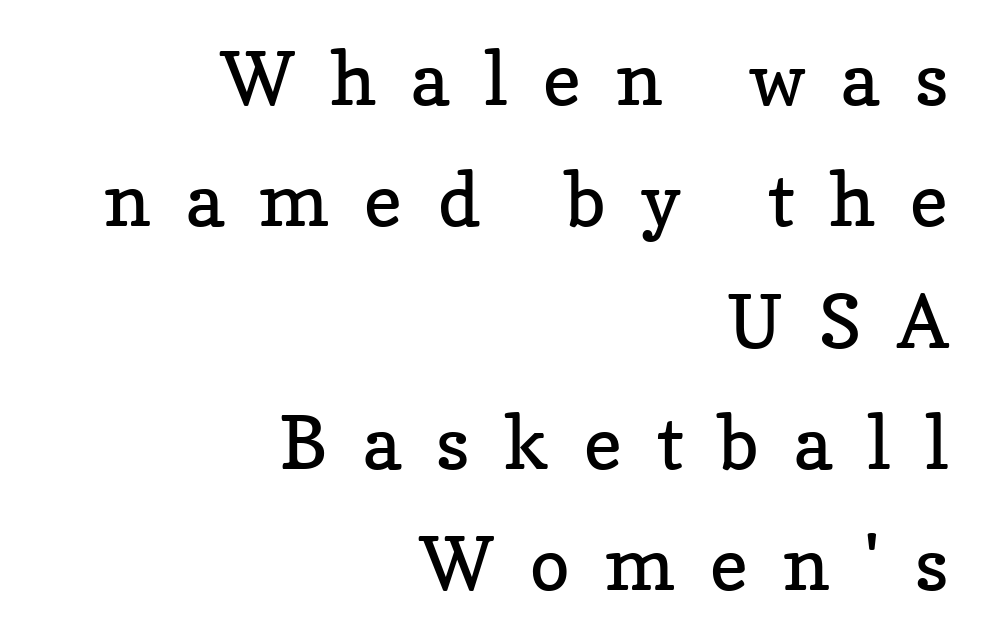
The face used here is proportionally spaced, like ordinary book or web type. Is the block centered? No — it sits flush against the right margin. Someone cranked the tracking dial way up on this one. Normally led — the rows are evenly, conventionally spaced. Note: serifs present on the glyphs.
